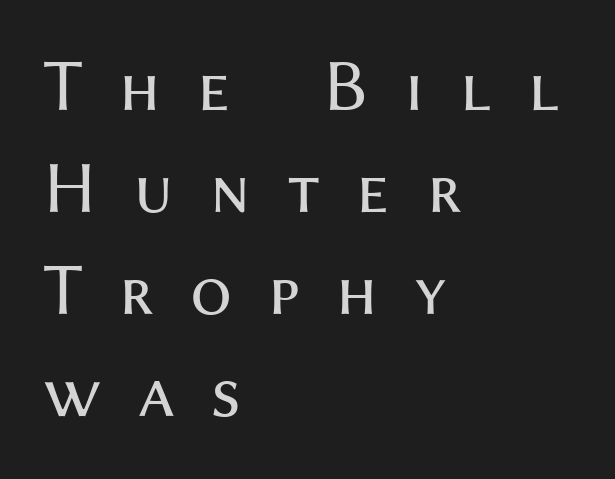
Q: Is the text bold? A: No.
Q: Is the text italic (slanted)? A: No, it is upright.
Q: Is the typeface a serif or a sans-serif typeface? A: Sans-serif.
Q: Is the text underlined? A: No.
Q: How is the paragraph aligned? A: Left-aligned.
Q: Is the spacing between letters normal or unusually wide? A: Unusually wide.
Q: Is the spacing between lines tight, normal or loose? A: Normal.
Q: Width (condensed, normal, or wide)? A: Normal.
Q: Stroke contrast? A: Medium.
Q: x-height? A: Medium.
Q: Monospaced? A: No.
